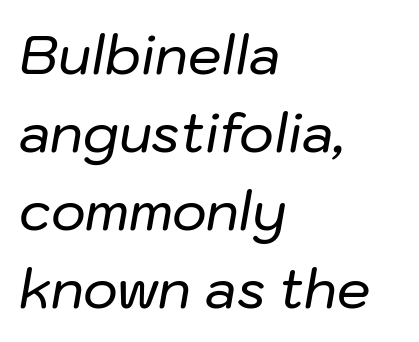
Q: Is the text italic (slanted)? A: Yes, it leans right by about 10 degrees.
Q: Is the text underlined? A: No.
Q: How is the paragraph aligned? A: Left-aligned.
Q: Is the spacing between letters normal or unusually wide? A: Normal.
Q: Is the spacing between lines tight, normal or loose? A: Normal.
Q: Width (condensed, normal, or wide)? A: Normal.
Q: Stroke contrast? A: Low.
Q: x-height? A: Medium.
Q: Monospaced? A: No.
